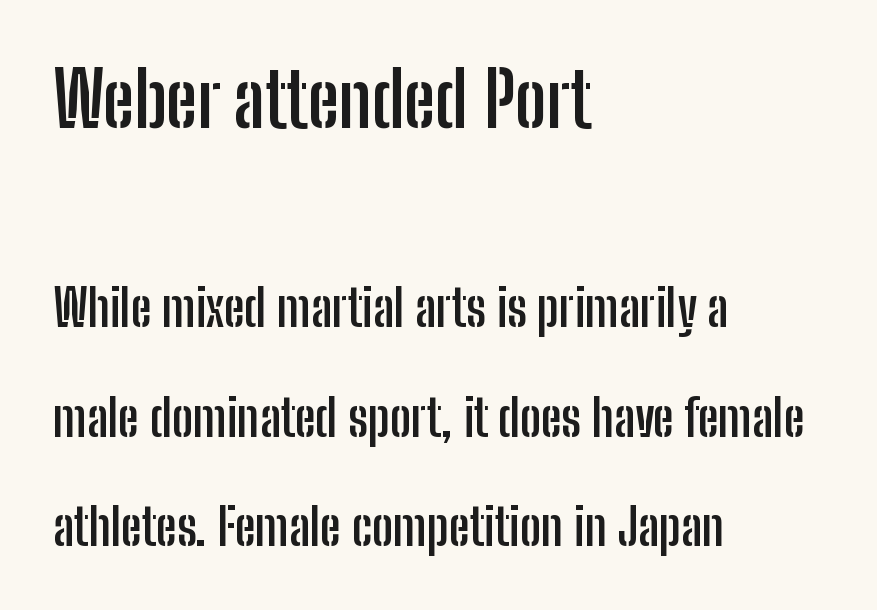
The image shows 76 px semibold, condensed sans-serif type, upright; set left-aligned, loose line spacing (2.14x), normal letter spacing, not underlined; the first (top) block is 1.49x larger; low stroke contrast and a medium x-height.
